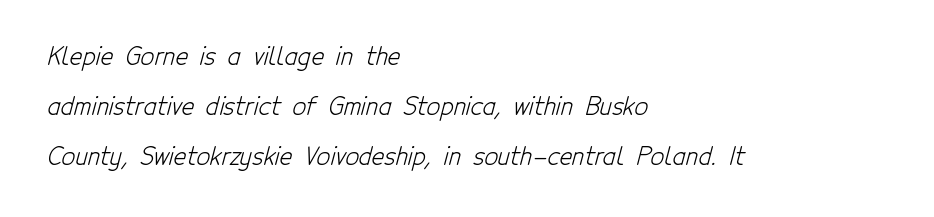
{"bold": "no", "underline": "no", "align": "left", "line_spacing": "loose", "line_spacing_ratio": 2.08, "letter_spacing": "normal", "letter_spacing_em": 0.0, "glyph_px": 24}
